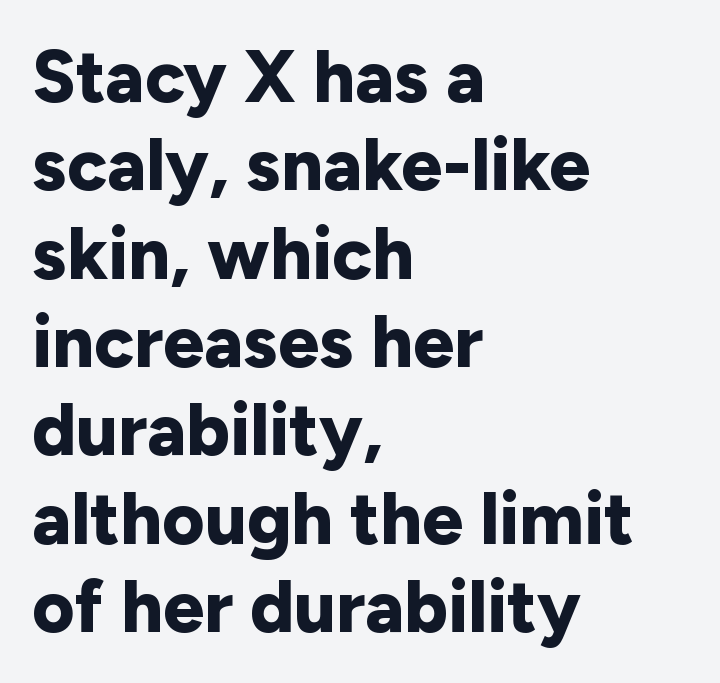
Observe the ordinary spacing: letters are neighbours, not strangers. Line beginnings align vertically; line endings do not. The letters advance in unequal steps, a hallmark of proportional type. This is heavy type, rendered in bold. You can tell from the bare stems that sans-serif type was used. Italic: no, the glyphs are upright roman.
